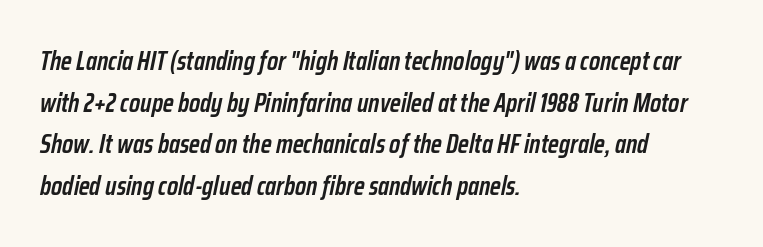
Inter-character spacing is left at the font's built-in metrics. Summary of weight: moderately heavy, a semibold. Plain, unruled lines of type. Compared with a centered layout, this one pins lines to the left instead. Emphasis-style slanted type is in use.
